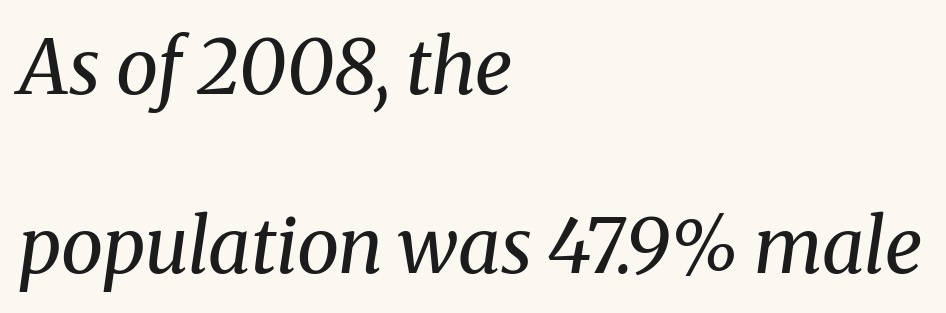
Q: Is the text bold? A: No.
Q: Is the text italic (slanted)? A: Yes, it leans right by about 8 degrees.
Q: Is the typeface a serif or a sans-serif typeface? A: Serif.
Q: Is the text underlined? A: No.
Q: How is the paragraph aligned? A: Left-aligned.
Q: Is the spacing between letters normal or unusually wide? A: Normal.
Q: Is the spacing between lines tight, normal or loose? A: Loose.
Q: Width (condensed, normal, or wide)? A: Normal.
Q: Stroke contrast? A: Medium.
Q: x-height? A: Medium.
Q: Monospaced? A: No.
